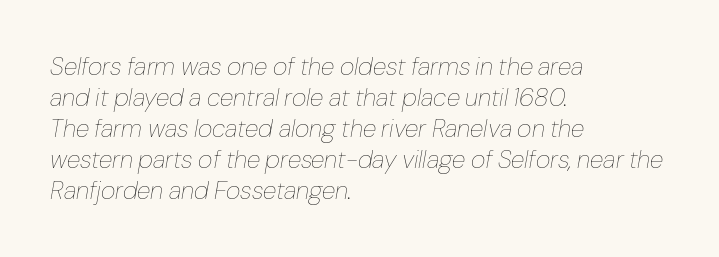
No heavy texture on the line: the type isn't bold. Slant detected: the letters are inclined. Caption: multi-line text, flush left, ragged right. Quick note: underline off. Letter spacing: default.
